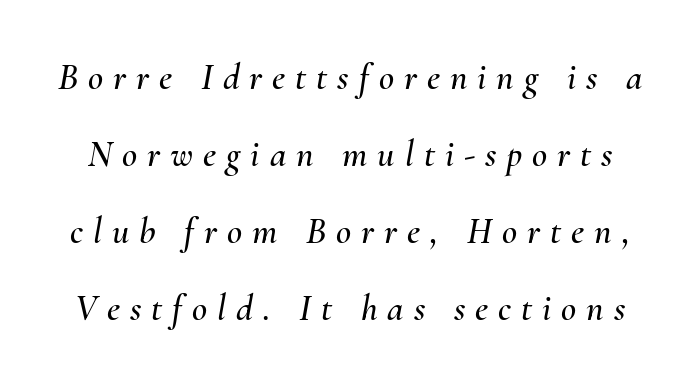
Q: Is the text italic (slanted)? A: Yes, it leans right by about 10 degrees.
Q: Is the text underlined? A: No.
Q: Is the spacing between letters normal or unusually wide? A: Unusually wide.
Q: Is the spacing between lines tight, normal or loose? A: Loose.
Q: Width (condensed, normal, or wide)? A: Normal.
Q: Stroke contrast? A: Medium.
Q: x-height? A: Small.
Q: Monospaced? A: No.
